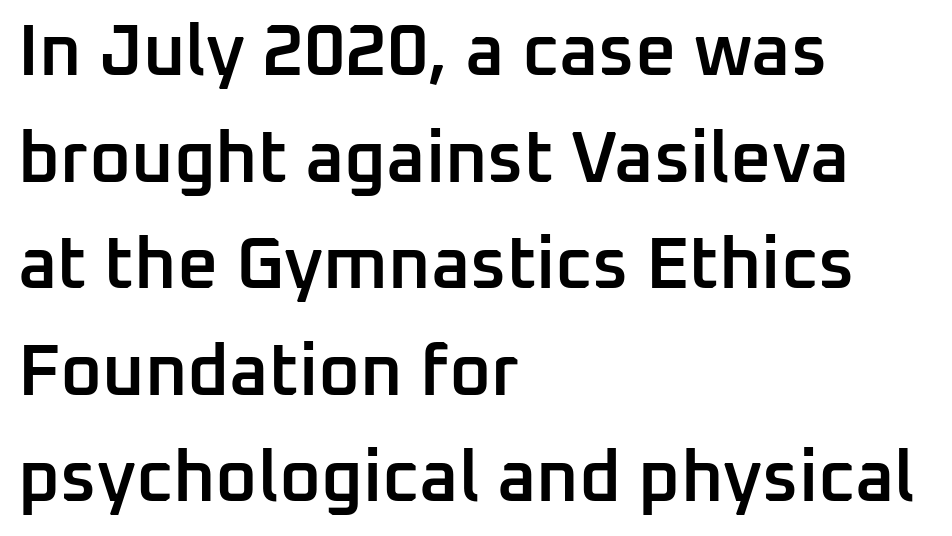
The passage shown is typed in a proportional face where columns would drift. The typeface chosen for these lines omits serifs. Do the letters lean? They stand straight. Nobody touched the tracking dial on this one. Is there much room between lines? A standard amount, neither cramped nor airy. The strokes are fattened partway — semibold, not bold.
